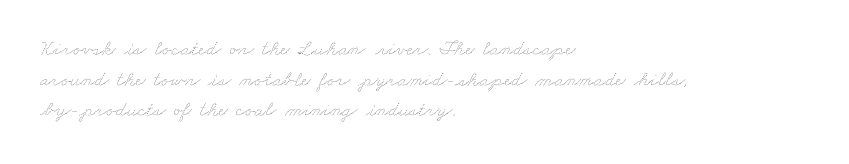
{"bold": "no", "underline": "no", "align": "left", "line_spacing": "normal", "line_spacing_ratio": 1.46, "letter_spacing": "normal", "letter_spacing_em": 0.0, "glyph_px": 21}
